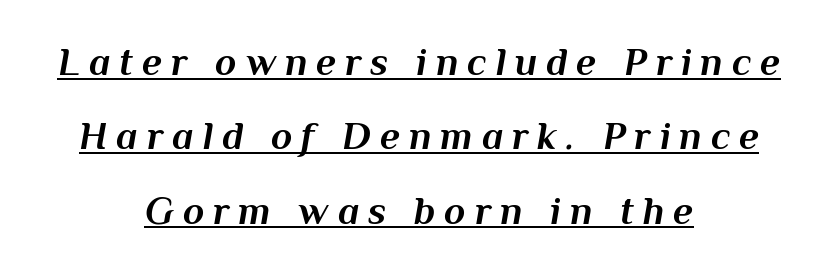
The image shows 39 px bold type, italic (leaning right); set centered, loose line spacing (1.91x), unusually wide letter spacing (+0.23 em), underlined; medium stroke contrast and a medium x-height.
